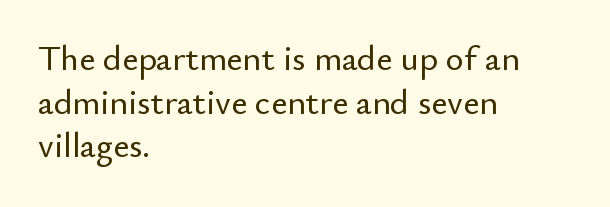
Italic? Not at all — the glyphs are vertical. Honestly, the row spacing looks completely unremarkable. No extra tracking has been applied to these lines. Is this a sans? Yes — the strokes have no serifs. Type without underlining.
